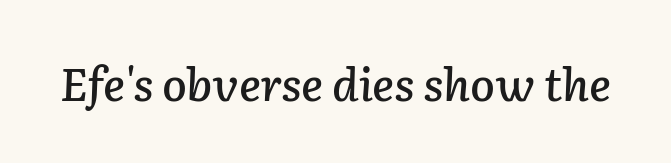
{"italic": "yes", "lean": "right", "slant_degrees": 2, "width": "normal", "stroke_contrast": "low", "x_height": "medium", "monospaced": "no", "underline": "no", "letter_spacing": "normal", "letter_spacing_em": 0.0, "glyph_px": 45}
